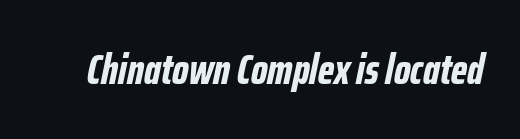
The image shows 42 px bold, condensed type, italic (leaning right); set normal letter spacing, not underlined; low stroke contrast and a medium x-height.
